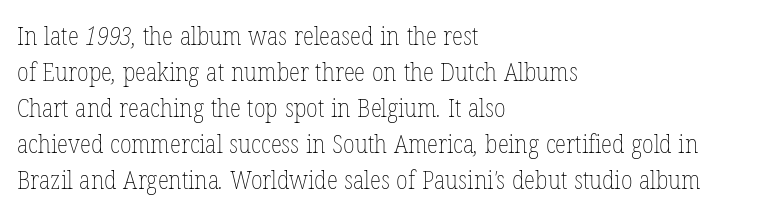
Vertical stems look standard width or narrower in stroke. Leading: standard. Each row of text sits above clean, open space. Does the copy run flush right? No — it runs flush left. Nobody touched the tracking dial on this one.
